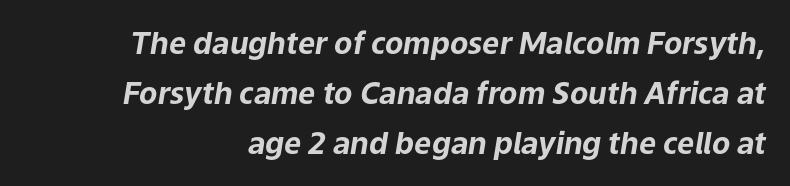
The image shows 30 px bold type, italic (leaning right); set normal line spacing (1.66x), normal letter spacing, not underlined; low stroke contrast and a medium x-height.
